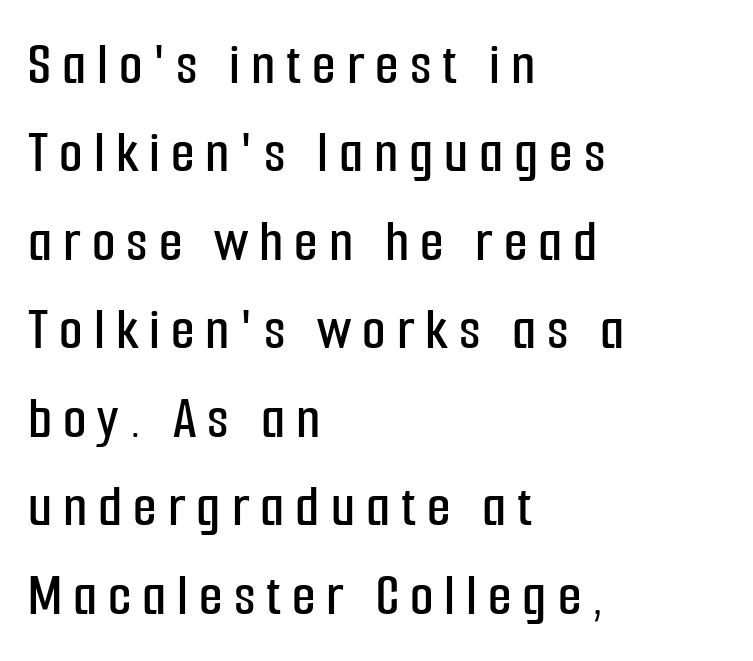
The image shows 61 px condensed sans-serif type, upright; set left-aligned, normal line spacing (1.45x), not underlined; low stroke contrast and a medium x-height.
